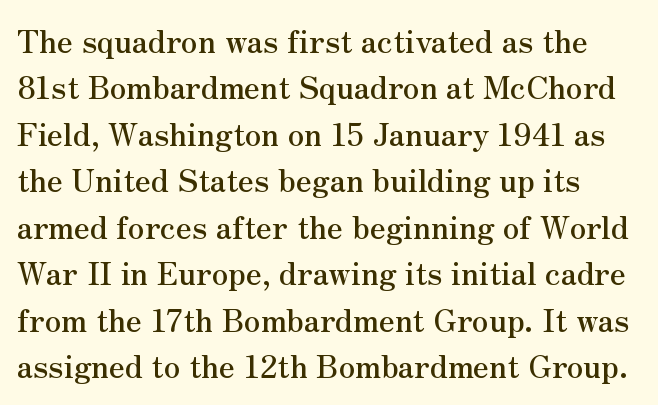
Q: Is the text italic (slanted)? A: No, it is upright.
Q: Is the typeface a serif or a sans-serif typeface? A: Serif.
Q: Is the text underlined? A: No.
Q: Is the spacing between letters normal or unusually wide? A: Normal.
Q: Is the spacing between lines tight, normal or loose? A: Normal.
Q: Width (condensed, normal, or wide)? A: Normal.
Q: Stroke contrast? A: Medium.
Q: x-height? A: Small.
Q: Monospaced? A: No.
